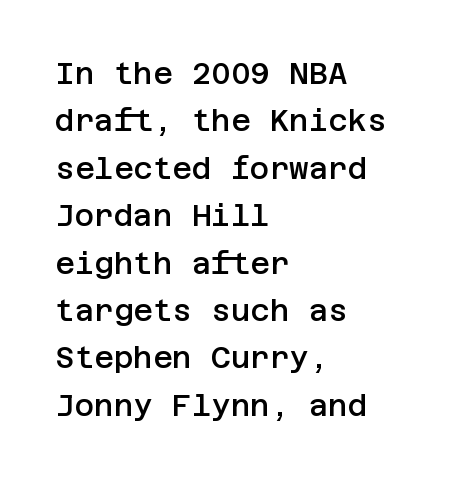
The axis of the letterforms is exactly vertical. Serifs: no, the terminals of the letterforms are clean. A bit beefed up — I'd call it semibold rather than bold. Which margin do the lines hug? The left one — the right edge is uneven.
